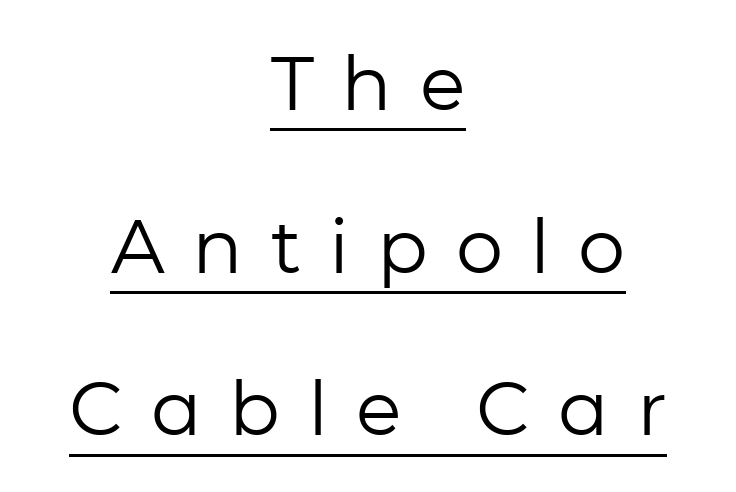
The image shows 75 px regular-weight sans-serif type, upright; set centered, loose line spacing (2.17x), unusually wide letter spacing (+0.37 em), underlined; low stroke contrast and a medium x-height.
